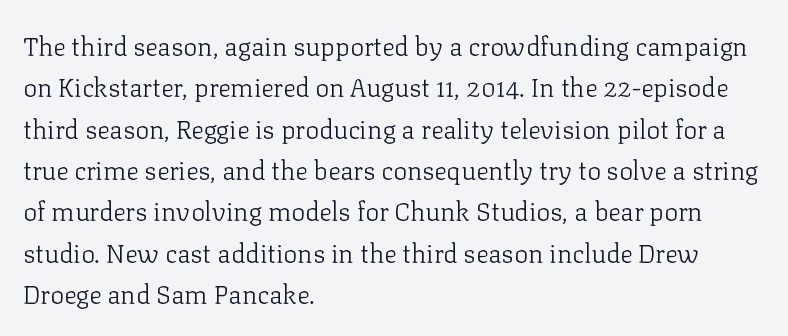
Q: Is the text bold? A: No.
Q: Is the text italic (slanted)? A: No, it is upright.
Q: Is the text underlined? A: No.
Q: How is the paragraph aligned? A: Left-aligned.
Q: Is the spacing between letters normal or unusually wide? A: Normal.
Q: Is the spacing between lines tight, normal or loose? A: Normal.
